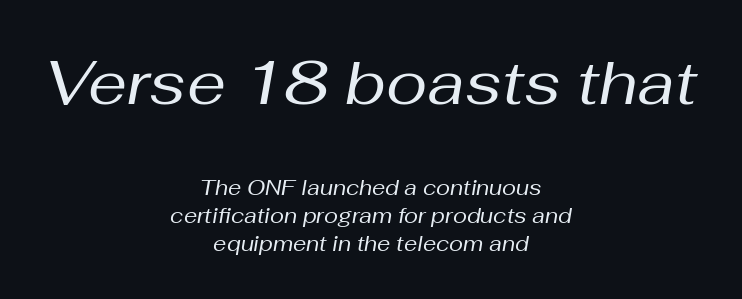
Caption: upper text group enlarged, lower text group reduced. These lines keep a tight, regular rhythm from letter to letter. No word sits above an underline. On a weight scale, this lands at 450 or below. The passage shown leans; its letterforms are oblique. Evenly set lines give the paragraph a standard silhouette.
